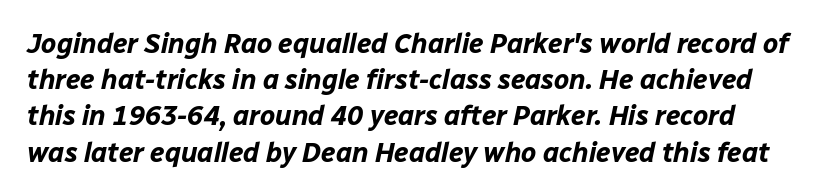
If you drew a line through each stem, it would be angled. Evenly set lines give the paragraph a standard silhouette. This sample uses plain, unmodified letter spacing. Typographic density is high because the face is bold.
